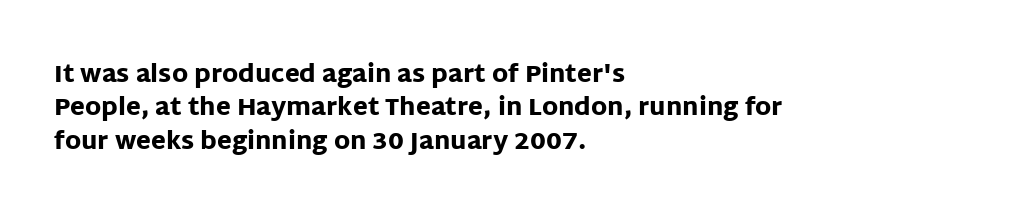
You can tell it's not italic because the verticals are truly vertical. Descender tails drop into unmarked territory. Baseline-to-baseline distance is the conventional proportion of letter height. Nobody touched the tracking dial on this one. Thick stems and heavy bowls — unmistakably bold. One-word summary of the alignment: left.
